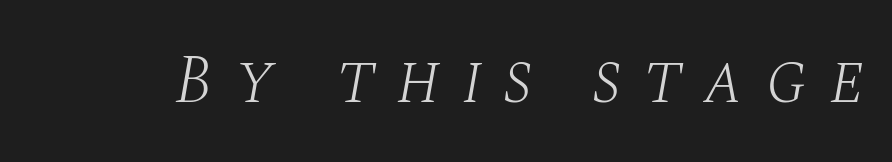
{"serif": "yes", "italic": "yes", "lean": "right", "slant_degrees": 10, "bold": "no", "weight": "light", "width": "normal", "stroke_contrast": "medium", "x_height": "large", "monospaced": "no", "underline": "no", "letter_spacing": "wide", "letter_spacing_em": 0.32, "glyph_px": 69}
